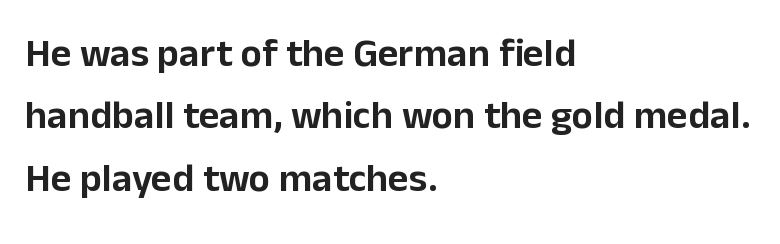
Q: Is the text italic (slanted)? A: No, it is upright.
Q: Is the typeface a serif or a sans-serif typeface? A: Sans-serif.
Q: Is the text underlined? A: No.
Q: How is the paragraph aligned? A: Left-aligned.
Q: Is the spacing between letters normal or unusually wide? A: Normal.
Q: Is the spacing between lines tight, normal or loose? A: Normal.
Q: Width (condensed, normal, or wide)? A: Normal.
Q: Stroke contrast? A: Low.
Q: x-height? A: Medium.
Q: Monospaced? A: No.
